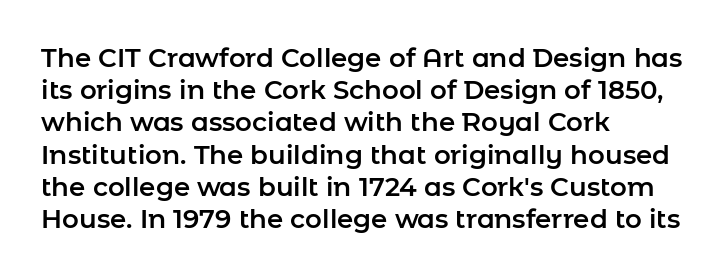
Q: Is the text italic (slanted)? A: No, it is upright.
Q: Is the text underlined? A: No.
Q: How is the paragraph aligned? A: Left-aligned.
Q: Is the spacing between letters normal or unusually wide? A: Normal.
